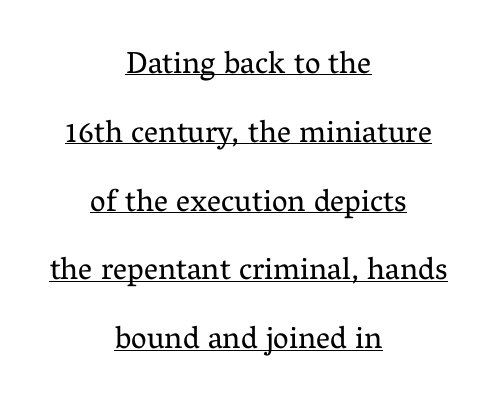
{"serif": "yes", "italic": "no", "bold": "no", "weight": "regular", "width": "normal", "stroke_contrast": "medium", "x_height": "medium", "monospaced": "no", "underline": "yes", "align": "center", "line_spacing": "loose", "line_spacing_ratio": 2.22, "letter_spacing": "normal", "letter_spacing_em": 0.0, "glyph_px": 31}
